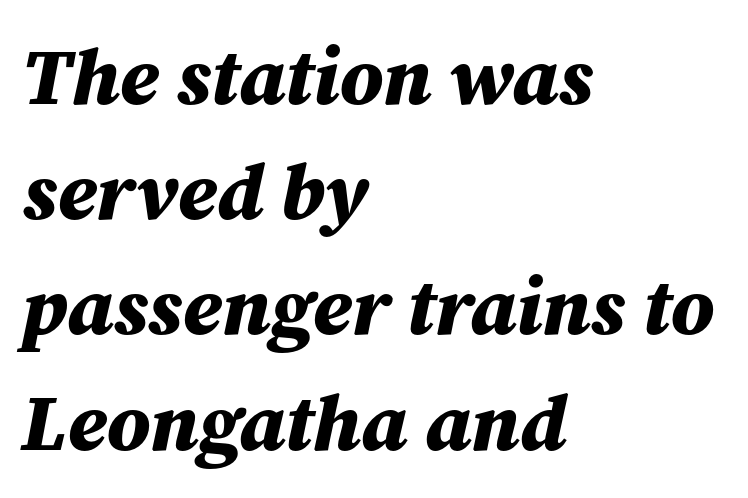
The image shows 80 px bold type, italic (leaning right); set left-aligned, normal line spacing (1.44x), normal letter spacing, not underlined; medium stroke contrast and a medium x-height.
